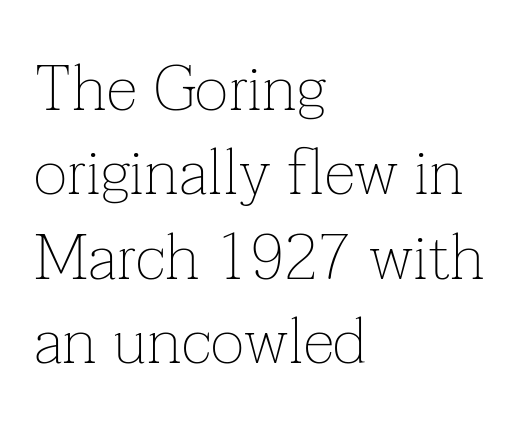
In terms of letterform style, serifs are clearly present. The block of text has a typical density, with ordinary space between rows. Spacing between characters is what you'd get straight out of the box. The strokes carry an ordinary text weight at most. The passage shown is typed in a proportional face where columns would drift. Visually the block forms a straight wall on the left and a jagged coastline on the right.
